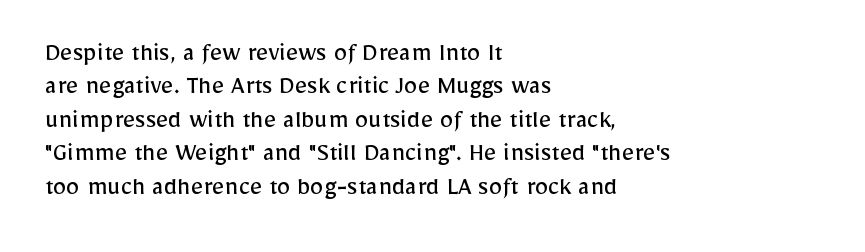
{"italic": "no", "bold": "no", "underline": "no", "align": "left", "line_spacing_ratio": 1.24, "letter_spacing": "normal", "letter_spacing_em": 0.0, "glyph_px": 27}
